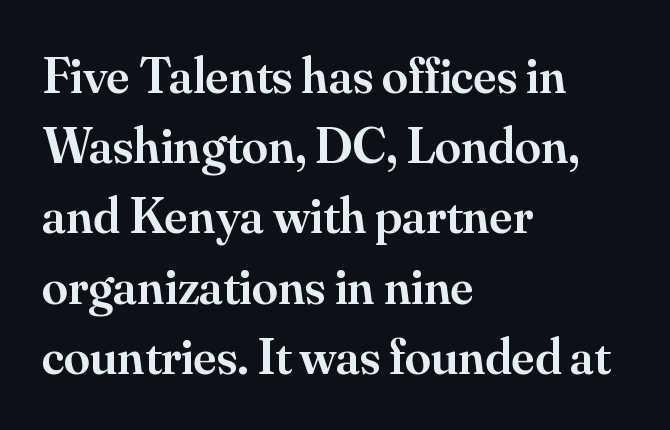
The image shows 52 px semibold serif type, upright; set left-aligned, normal line spacing (1.35x), normal letter spacing, not underlined; medium stroke contrast and a small x-height.
